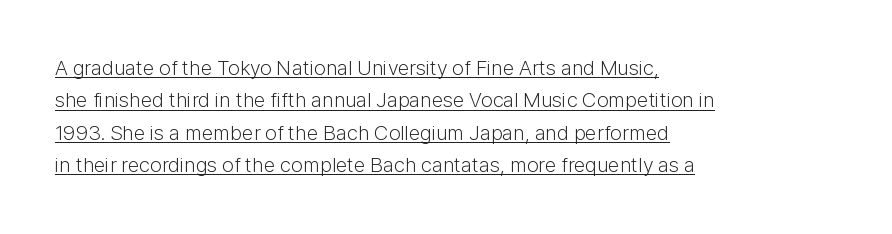
{"italic": "no", "bold": "no", "underline": "yes", "align": "left", "line_spacing": "normal", "line_spacing_ratio": 1.54, "letter_spacing": "normal", "letter_spacing_em": 0.0, "glyph_px": 21}
